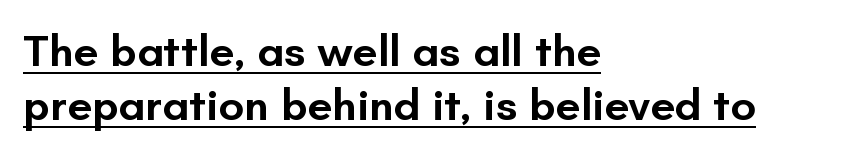
Q: Is the text bold? A: Semi-bold.
Q: Is the text italic (slanted)? A: No, it is upright.
Q: Is the typeface a serif or a sans-serif typeface? A: Sans-serif.
Q: Is the text underlined? A: Yes.
Q: How is the paragraph aligned? A: Left-aligned.
Q: Is the spacing between letters normal or unusually wide? A: Normal.
Q: Width (condensed, normal, or wide)? A: Normal.
Q: Stroke contrast? A: Low.
Q: x-height? A: Small.
Q: Monospaced? A: No.
